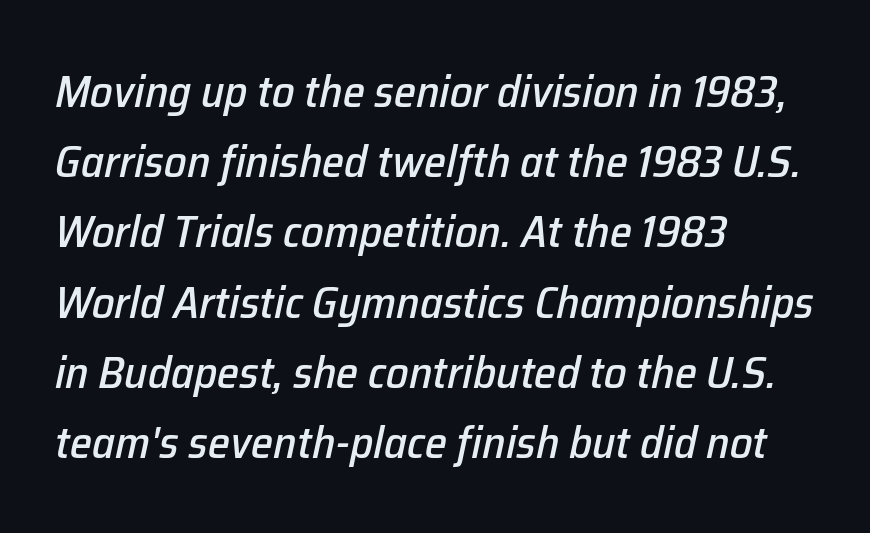
Q: Is the text italic (slanted)? A: Yes, it leans right by about 12 degrees.
Q: Is the text underlined? A: No.
Q: How is the paragraph aligned? A: Left-aligned.
Q: Is the spacing between letters normal or unusually wide? A: Normal.
Q: Is the spacing between lines tight, normal or loose? A: Normal.
Q: Width (condensed, normal, or wide)? A: Normal.
Q: Stroke contrast? A: Low.
Q: x-height? A: Medium.
Q: Monospaced? A: No.
